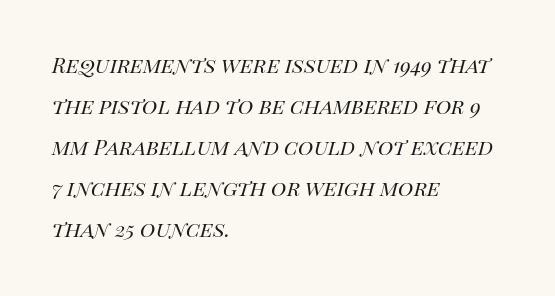
The image shows 26 px text type, italic (leaning right); set left-aligned, normal line spacing (1.58x), normal letter spacing, not underlined.
